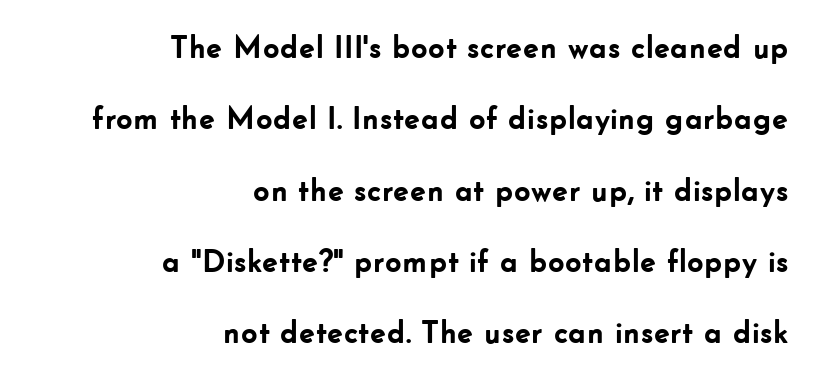
The image shows 32 px semibold sans-serif type, upright; set right-aligned, loose line spacing (2.23x), normal letter spacing, not underlined; low stroke contrast and a small x-height.
